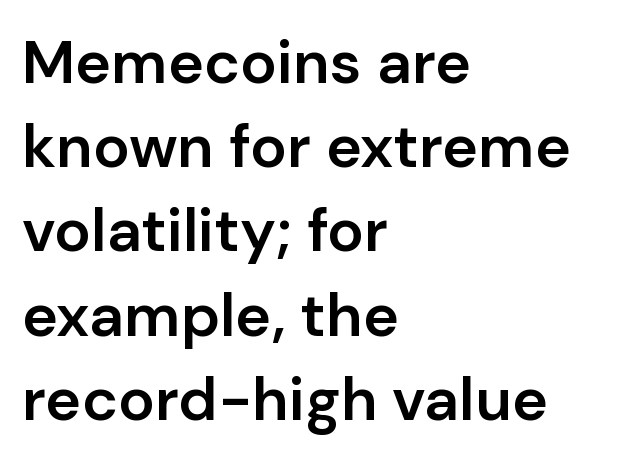
Q: Is the text bold? A: Semi-bold.
Q: Is the text italic (slanted)? A: No, it is upright.
Q: Is the typeface a serif or a sans-serif typeface? A: Sans-serif.
Q: Is the text underlined? A: No.
Q: How is the paragraph aligned? A: Left-aligned.
Q: Is the spacing between letters normal or unusually wide? A: Normal.
Q: Is the spacing between lines tight, normal or loose? A: Normal.
Q: Width (condensed, normal, or wide)? A: Normal.
Q: Stroke contrast? A: Low.
Q: x-height? A: Medium.
Q: Monospaced? A: No.
